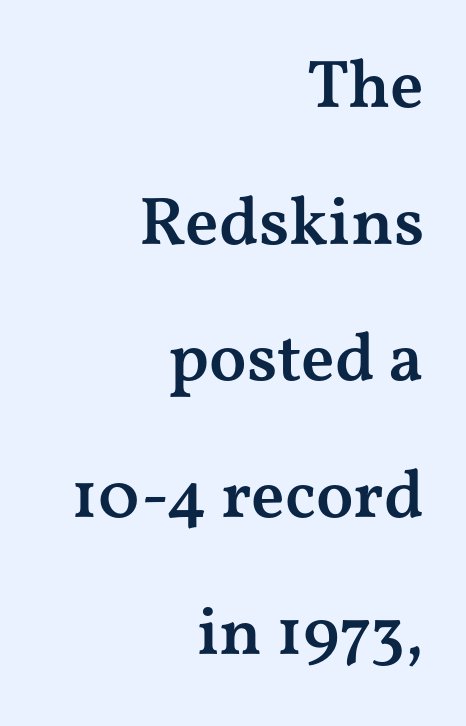
The image shows 68 px semibold, wide serif type, upright; set right-aligned, loose line spacing (2.01x), normal letter spacing, not underlined; medium stroke contrast and a medium x-height.
